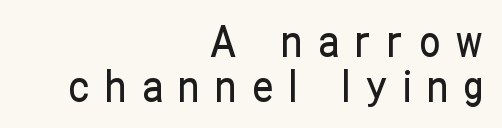
Q: Is the text italic (slanted)? A: No, it is upright.
Q: Is the typeface a serif or a sans-serif typeface? A: Sans-serif.
Q: Is the text underlined? A: No.
Q: How is the paragraph aligned? A: Right-aligned.
Q: Is the spacing between letters normal or unusually wide? A: Unusually wide.
Q: Is the spacing between lines tight, normal or loose? A: Tight.
Q: Width (condensed, normal, or wide)? A: Condensed.
Q: Stroke contrast? A: Low.
Q: x-height? A: Medium.
Q: Monospaced? A: No.
